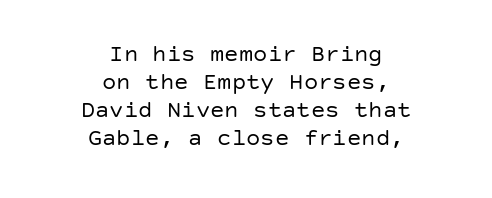
Q: Is the text bold? A: No.
Q: Is the text italic (slanted)? A: No, it is upright.
Q: Is the text underlined? A: No.
Q: How is the paragraph aligned? A: Centered.
Q: Is the spacing between letters normal or unusually wide? A: Normal.
